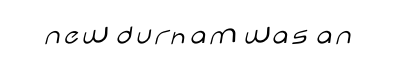
Q: Is the text bold? A: No.
Q: Is the text italic (slanted)? A: Yes.
Q: Is the typeface a serif or a sans-serif typeface? A: Sans-serif.
Q: Is the text underlined? A: No.
Q: Is the spacing between letters normal or unusually wide? A: Normal.
Q: Width (condensed, normal, or wide)? A: Wide.
Q: Stroke contrast? A: Low.
Q: x-height? A: Large.
Q: Monospaced? A: No.
